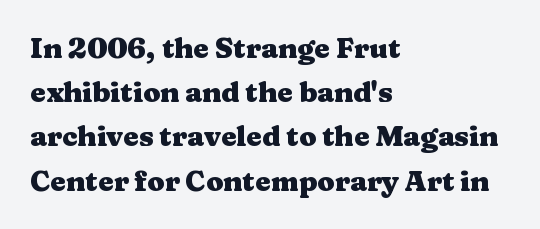
Descenders are the only things crossing below the line. The type sits square on the baseline with zero lean. Spacing verdict: proportional, widths tailored to each character. The ragged edge is on the right, which tells us the setting is flush left.
